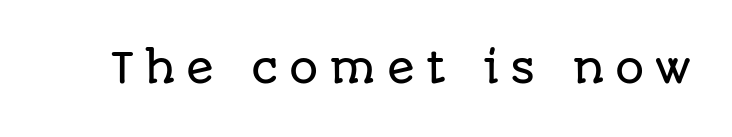
The image shows 41 px sans-serif type, upright; set unusually wide letter spacing (+0.26 em), not underlined; low stroke contrast and a large x-height.
